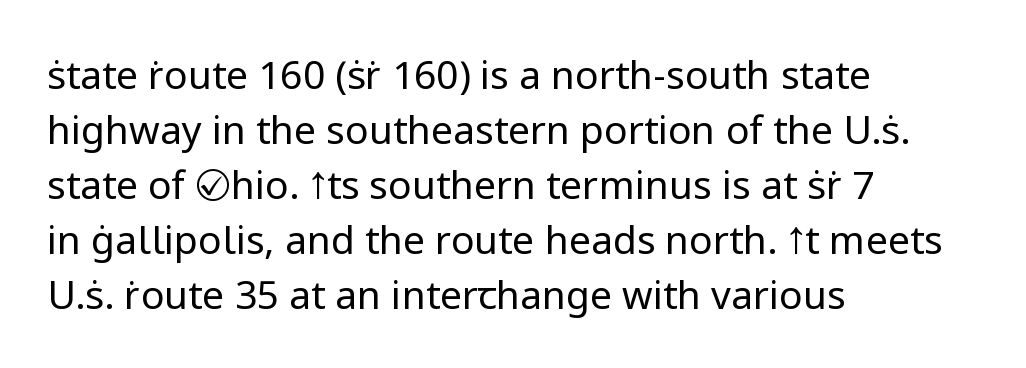
How are the letters spaced? Ordinarily, with no added tracking. The weight tops out at a normal text grade. Line beginnings align vertically; line endings do not. These lines are composed in type without serifs. Plain, unruled lines of type.
